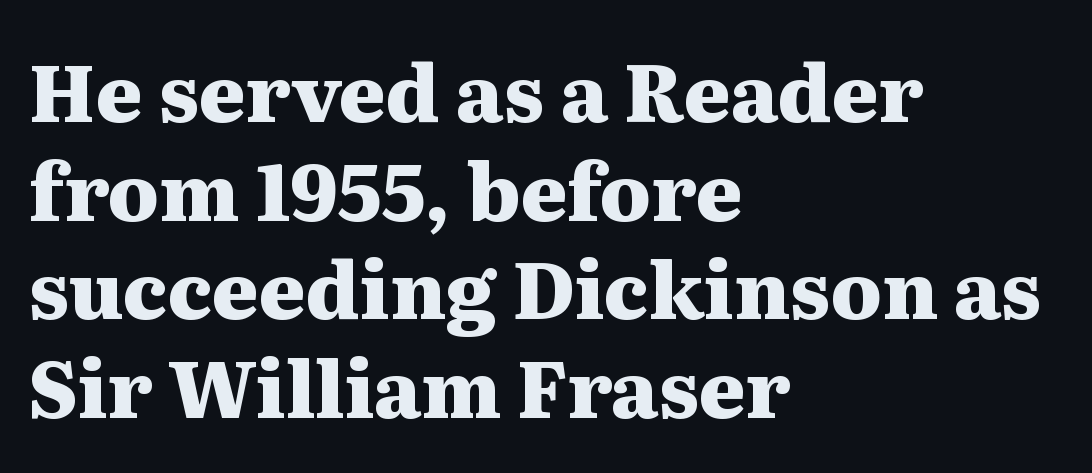
Q: Is the text bold? A: Yes.
Q: Is the text italic (slanted)? A: No, it is upright.
Q: Is the typeface a serif or a sans-serif typeface? A: Serif.
Q: Is the text underlined? A: No.
Q: How is the paragraph aligned? A: Left-aligned.
Q: Is the spacing between letters normal or unusually wide? A: Normal.
Q: Is the spacing between lines tight, normal or loose? A: Normal.
Q: Width (condensed, normal, or wide)? A: Wide.
Q: Stroke contrast? A: Medium.
Q: x-height? A: Medium.
Q: Monospaced? A: No.
